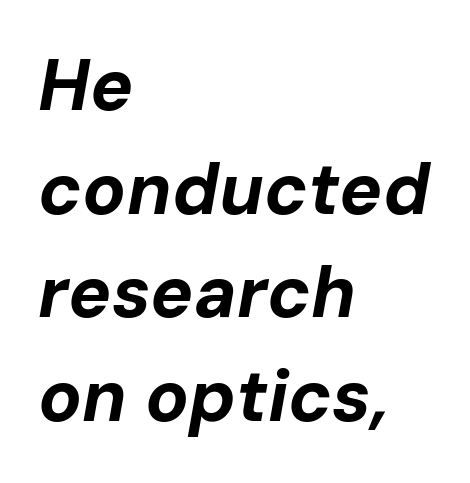
Baseline-to-baseline distance is the conventional proportion of letter height. These lines are set flush left with a ragged right edge. The letterforms sit shoulder to shoulder at normal distance. Here the designer chose a conventional face with non-uniform glyph widths. This is oblique type, the kind used for emphasis or titles. The face used here has the dense, thick strokes of a bold.
